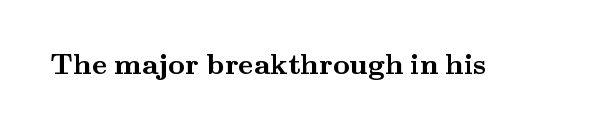
Q: Is the text bold? A: Yes.
Q: Is the text italic (slanted)? A: No, it is upright.
Q: Is the typeface a serif or a sans-serif typeface? A: Serif.
Q: Is the text underlined? A: No.
Q: Is the spacing between letters normal or unusually wide? A: Normal.
Q: Width (condensed, normal, or wide)? A: Wide.
Q: Stroke contrast? A: Medium.
Q: x-height? A: Small.
Q: Monospaced? A: No.
